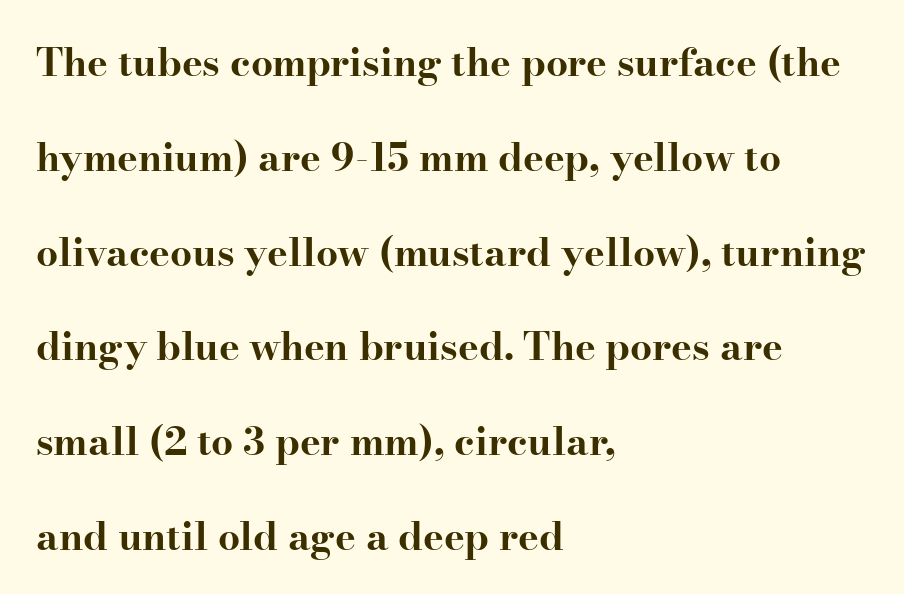
Q: Is the text bold? A: Yes.
Q: Is the text italic (slanted)? A: No, it is upright.
Q: Is the typeface a serif or a sans-serif typeface? A: Serif.
Q: Is the text underlined? A: No.
Q: How is the paragraph aligned? A: Left-aligned.
Q: Is the spacing between letters normal or unusually wide? A: Normal.
Q: Is the spacing between lines tight, normal or loose? A: Loose.
Q: Width (condensed, normal, or wide)? A: Wide.
Q: Stroke contrast? A: High.
Q: x-height? A: Small.
Q: Monospaced? A: No.
